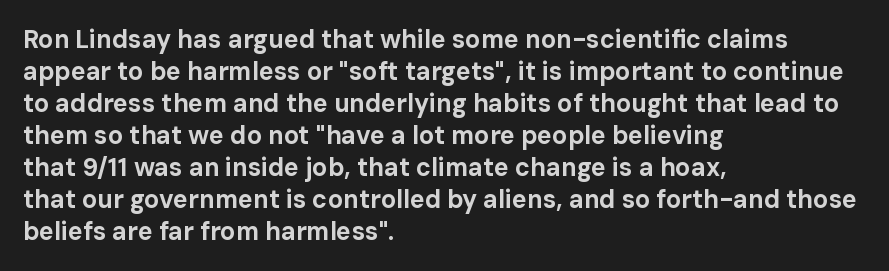
{"italic": "no", "bold": "yes", "underline": "no", "align": "left", "line_spacing": "normal", "line_spacing_ratio": 1.28, "letter_spacing": "normal", "letter_spacing_em": 0.0, "glyph_px": 25}
